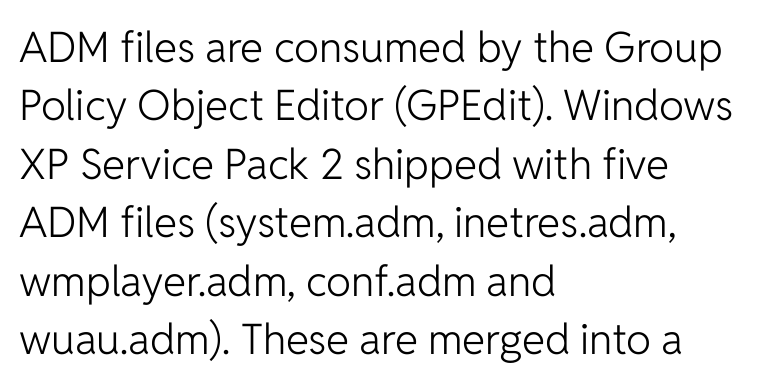
Q: Is the text bold? A: No.
Q: Is the text italic (slanted)? A: No, it is upright.
Q: Is the typeface a serif or a sans-serif typeface? A: Sans-serif.
Q: Is the text underlined? A: No.
Q: How is the paragraph aligned? A: Left-aligned.
Q: Is the spacing between letters normal or unusually wide? A: Normal.
Q: Is the spacing between lines tight, normal or loose? A: Normal.
Q: Width (condensed, normal, or wide)? A: Normal.
Q: Stroke contrast? A: Low.
Q: x-height? A: Medium.
Q: Monospaced? A: No.
